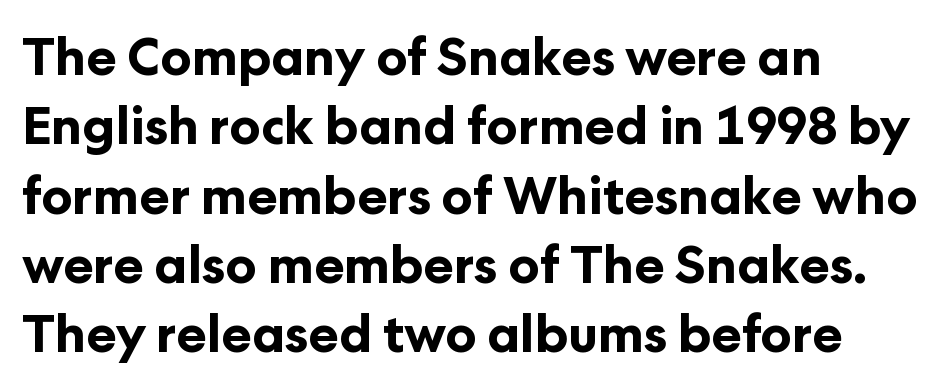
{"serif": "no", "italic": "no", "bold": "yes", "weight": "bold", "width": "normal", "stroke_contrast": "low", "x_height": "medium", "monospaced": "no", "underline": "no", "align": "left", "line_spacing": "normal", "line_spacing_ratio": 1.36, "letter_spacing": "normal", "letter_spacing_em": 0.0, "glyph_px": 51}
